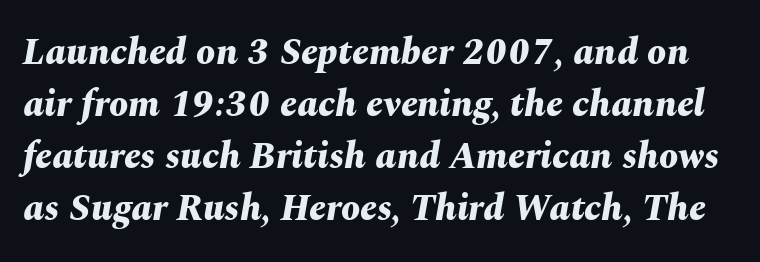
The image shows 38 px bold type, italic (leaning right); set normal line spacing (1.37x), normal letter spacing, not underlined; medium stroke contrast and a medium x-height.
